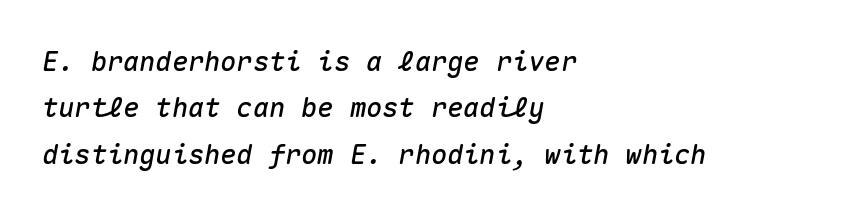
Q: Is the text italic (slanted)? A: Yes, it leans right by about 10 degrees.
Q: Is the text underlined? A: No.
Q: How is the paragraph aligned? A: Left-aligned.
Q: Is the spacing between letters normal or unusually wide? A: Normal.
